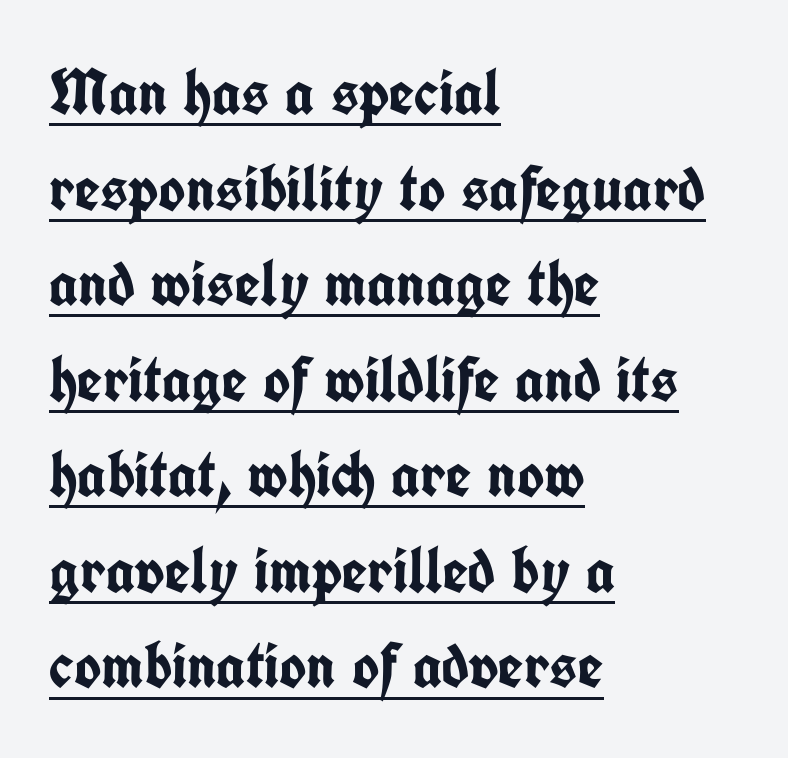
Grotesque or geometric, the face here clearly has no serifs. On the weight axis this lands at bold, roughly 700. Words appear dense and cohesive because spacing is normal. Italic? Not at all — the glyphs are vertical. The rag falls on the right side of this text block. Evenly set lines give the paragraph a standard silhouette.
